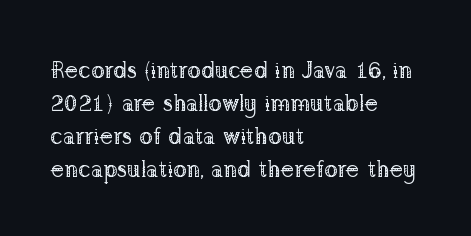
Q: Is the text bold? A: No.
Q: Is the text italic (slanted)? A: No, it is upright.
Q: Is the text underlined? A: No.
Q: How is the paragraph aligned? A: Left-aligned.
Q: Is the spacing between letters normal or unusually wide? A: Normal.
Q: Is the spacing between lines tight, normal or loose? A: Normal.
